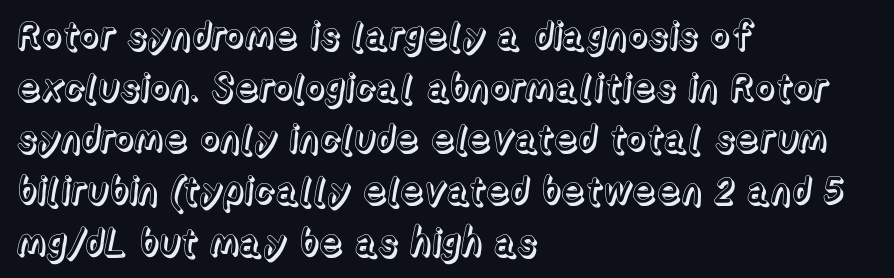
The image shows 38 px text type; set left-aligned, normal line spacing (1.36x), normal letter spacing, not underlined; a medium x-height.
